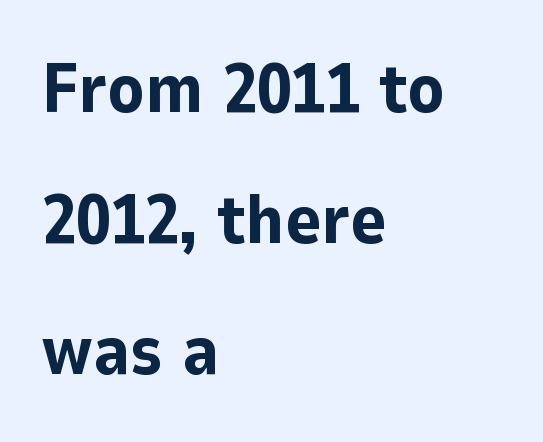
The image shows 69 px bold sans-serif type, upright; set left-aligned, loose line spacing (1.9x), normal letter spacing, not underlined; low stroke contrast and a medium x-height.
